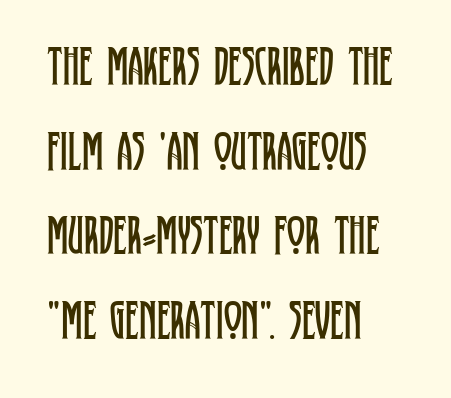
The image shows 55 px regular-weight, condensed serif type, upright; set left-aligned, normal line spacing (1.54x), normal letter spacing, not underlined; low stroke contrast and a large x-height.
